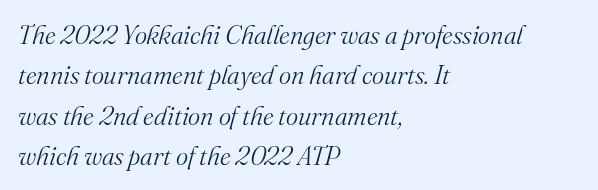
Q: Is the text bold? A: No.
Q: Is the text italic (slanted)? A: Yes, it leans right by about 16 degrees.
Q: Is the text underlined? A: No.
Q: How is the paragraph aligned? A: Left-aligned.
Q: Is the spacing between letters normal or unusually wide? A: Normal.
Q: Is the spacing between lines tight, normal or loose? A: Normal.
